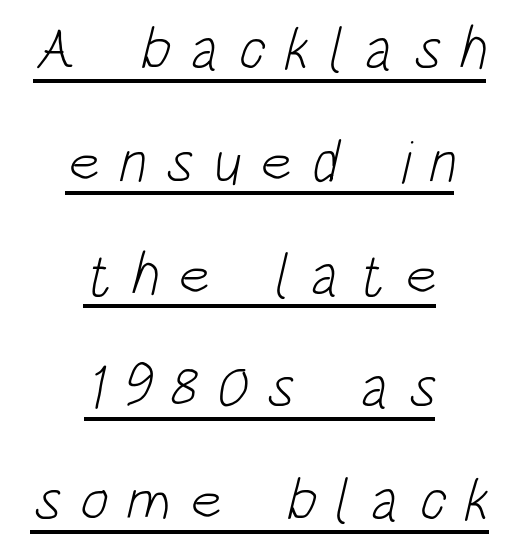
The image shows 60 px light, condensed sans-serif type; set centered, line spacing 1.88x, unusually wide letter spacing (+0.31 em), underlined; low stroke contrast and a large x-height.
